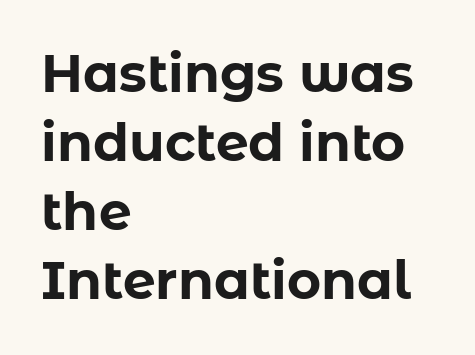
Q: Is the text bold? A: Yes.
Q: Is the text italic (slanted)? A: No, it is upright.
Q: Is the typeface a serif or a sans-serif typeface? A: Sans-serif.
Q: Is the text underlined? A: No.
Q: How is the paragraph aligned? A: Left-aligned.
Q: Is the spacing between letters normal or unusually wide? A: Normal.
Q: Is the spacing between lines tight, normal or loose? A: Normal.
Q: Width (condensed, normal, or wide)? A: Normal.
Q: Stroke contrast? A: Low.
Q: x-height? A: Medium.
Q: Monospaced? A: No.
